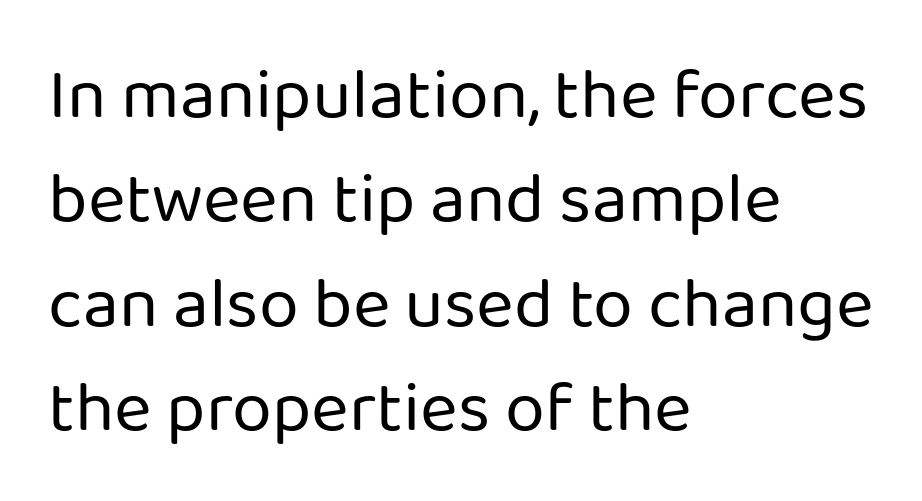
The image shows 72 px regular-weight sans-serif type, upright; set left-aligned, normal line spacing (1.45x), normal letter spacing, not underlined; low stroke contrast and a medium x-height.
